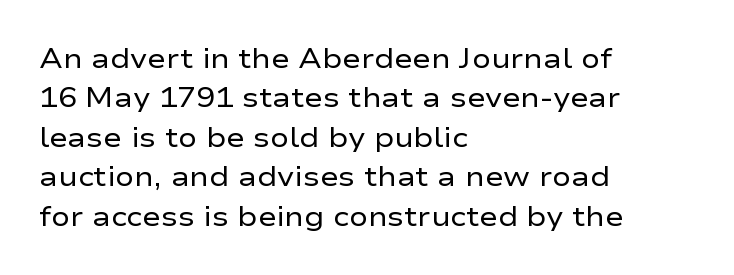
Q: Is the text bold? A: No.
Q: Is the text italic (slanted)? A: No, it is upright.
Q: Is the typeface a serif or a sans-serif typeface? A: Sans-serif.
Q: Is the text underlined? A: No.
Q: How is the paragraph aligned? A: Left-aligned.
Q: Is the spacing between letters normal or unusually wide? A: Normal.
Q: Is the spacing between lines tight, normal or loose? A: Normal.
Q: Width (condensed, normal, or wide)? A: Wide.
Q: Stroke contrast? A: Low.
Q: x-height? A: Medium.
Q: Monospaced? A: No.
